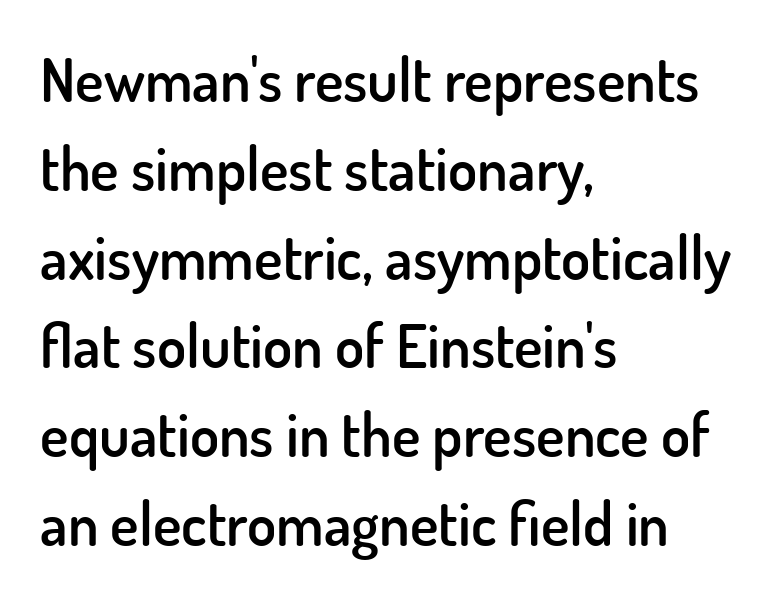
{"serif": "no", "italic": "no", "bold": "semi", "weight": "semibold", "width": "normal", "stroke_contrast": "low", "x_height": "small", "monospaced": "no", "underline": "no", "align": "left", "line_spacing": "normal", "line_spacing_ratio": 1.48, "letter_spacing": "normal", "letter_spacing_em": 0.0, "glyph_px": 60}
